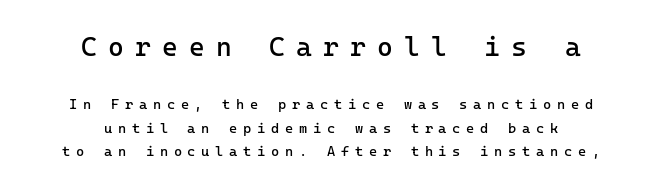
The image shows 27 px text type, upright; set centered, normal line spacing (1.66x), unusually wide letter spacing (+0.41 em), not underlined; the first (top) block is 1.93x larger.
